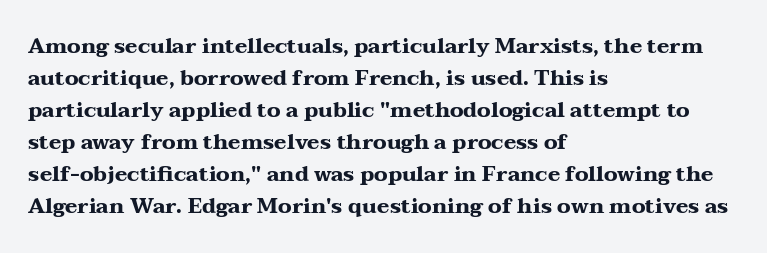
{"italic": "no", "bold": "yes", "underline": "no", "align": "left", "line_spacing": "normal", "line_spacing_ratio": 1.52, "letter_spacing": "normal", "letter_spacing_em": 0.0, "glyph_px": 21}
